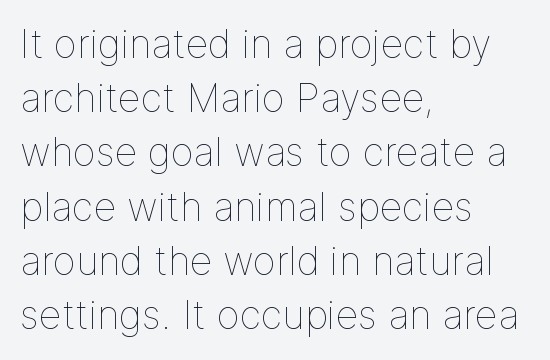
Posture: straight, roman, zero tilt. Vertical spacing — default. Bold? No — there's no thickening of the strokes. In terms of letterspacing, this is plain default setting. Unmarked baselines from the first word to the last. The setting favours the left margin, as ordinary paragraphs usually do.
